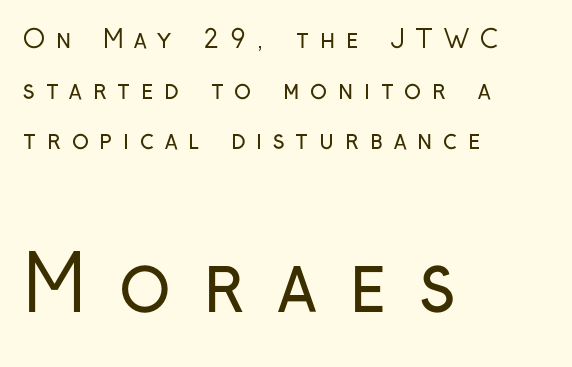
Q: Is the text bold? A: No.
Q: Is the text italic (slanted)? A: No, it is upright.
Q: Is the typeface a serif or a sans-serif typeface? A: Sans-serif.
Q: Is the text underlined? A: No.
Q: How is the paragraph aligned? A: Left-aligned.
Q: Is the spacing between letters normal or unusually wide? A: Unusually wide.
Q: Is the spacing between lines tight, normal or loose? A: Loose.
Q: Which block of text is set in a larger size, the first (top) or the second (bottom)? A: The second (bottom) one.
Q: Width (condensed, normal, or wide)? A: Condensed.
Q: Stroke contrast? A: Low.
Q: x-height? A: Medium.
Q: Monospaced? A: No.
